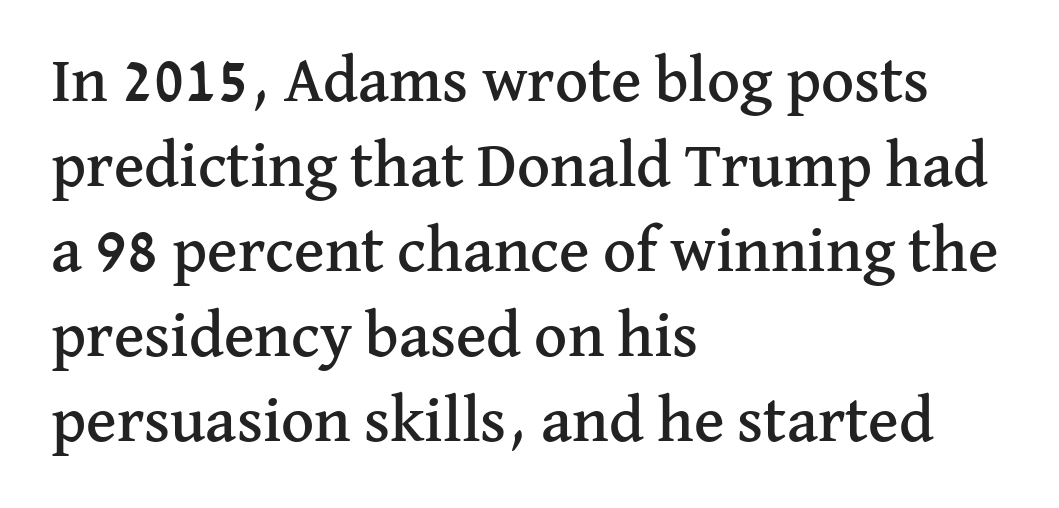
Q: Is the text italic (slanted)? A: No, it is upright.
Q: Is the typeface a serif or a sans-serif typeface? A: Serif.
Q: Is the text underlined? A: No.
Q: How is the paragraph aligned? A: Left-aligned.
Q: Is the spacing between letters normal or unusually wide? A: Normal.
Q: Is the spacing between lines tight, normal or loose? A: Normal.
Q: Width (condensed, normal, or wide)? A: Normal.
Q: Stroke contrast? A: Medium.
Q: x-height? A: Medium.
Q: Monospaced? A: No.
